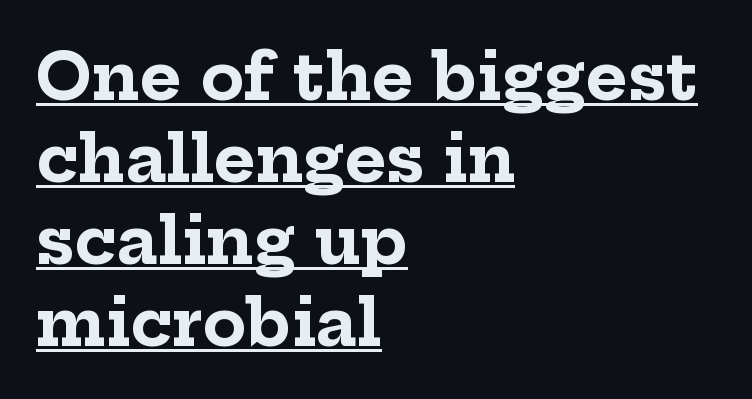
{"serif": "yes", "italic": "no", "bold": "yes", "weight": "bold", "width": "normal", "stroke_contrast": "low", "x_height": "medium", "monospaced": "no", "underline": "yes", "align": "left", "line_spacing": "normal", "line_spacing_ratio": 1.28, "letter_spacing": "normal", "letter_spacing_em": 0.0, "glyph_px": 64}
